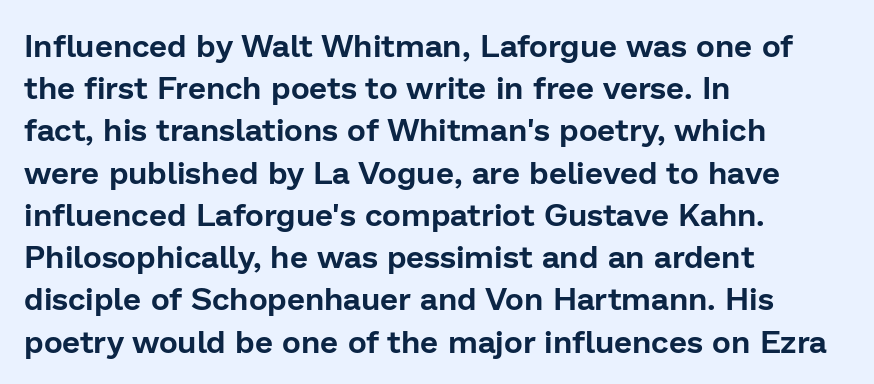
Each line starts at the same left margin while the right side varies. Ascenders rise straight up at ninety degrees. Each word holds together tightly as a unit, with standard inter-letter gaps. Quick note: interline space is typical.
